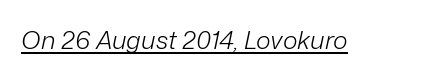
If you drew a line through each stem, it would be angled. Emphasis is given by a line drawn under the lettering. The weight tops out at a normal text grade. A typesetter would call this zero additional tracking.
